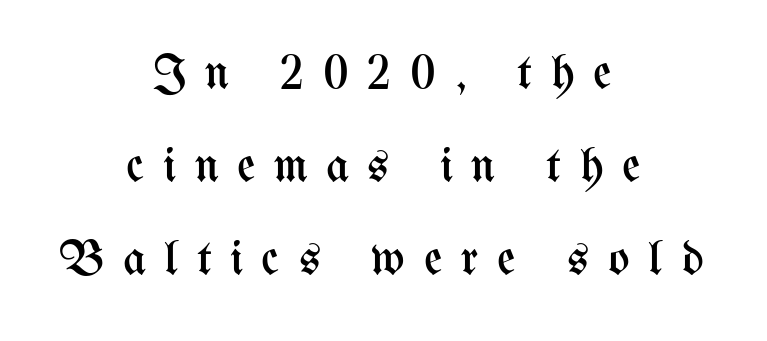
Q: Is the text bold? A: No.
Q: Is the text italic (slanted)? A: No, it is upright.
Q: Is the text underlined? A: No.
Q: How is the paragraph aligned? A: Centered.
Q: Is the spacing between letters normal or unusually wide? A: Unusually wide.
Q: Width (condensed, normal, or wide)? A: Condensed.
Q: Stroke contrast? A: Medium.
Q: x-height? A: Medium.
Q: Monospaced? A: No.
